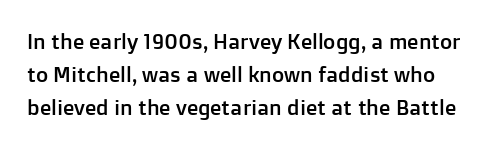
Q: Is the text italic (slanted)? A: No, it is upright.
Q: Is the text underlined? A: No.
Q: Is the spacing between letters normal or unusually wide? A: Normal.
Q: Is the spacing between lines tight, normal or loose? A: Normal.
